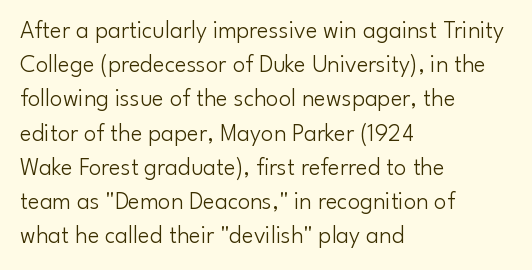
Q: Is the text bold? A: No.
Q: Is the text italic (slanted)? A: No, it is upright.
Q: Is the text underlined? A: No.
Q: How is the paragraph aligned? A: Left-aligned.
Q: Is the spacing between letters normal or unusually wide? A: Normal.
Q: Is the spacing between lines tight, normal or loose? A: Normal.
